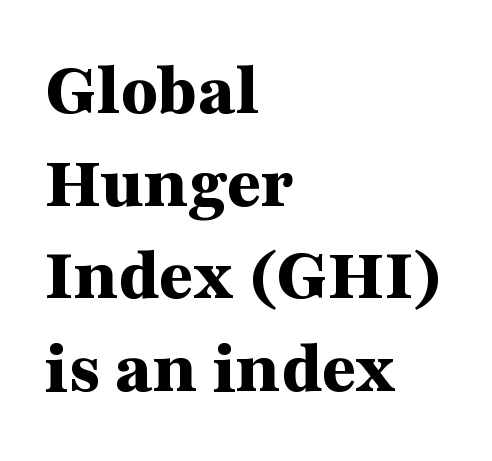
{"serif": "yes", "italic": "no", "bold": "yes", "weight": "bold", "width": "wide", "stroke_contrast": "medium", "x_height": "medium", "monospaced": "no", "underline": "no", "align": "left", "line_spacing_ratio": 1.22, "letter_spacing": "normal", "letter_spacing_em": 0.0, "glyph_px": 76}
